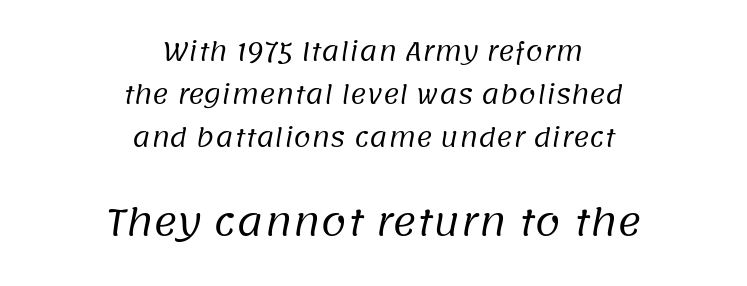
Q: Is the text bold? A: No.
Q: Is the typeface a serif or a sans-serif typeface? A: Sans-serif.
Q: Is the text underlined? A: No.
Q: How is the paragraph aligned? A: Centered.
Q: Is the spacing between letters normal or unusually wide? A: Normal.
Q: Which block of text is set in a larger size, the first (top) or the second (bottom)? A: The second (bottom) one.
Q: Width (condensed, normal, or wide)? A: Normal.
Q: Stroke contrast? A: Low.
Q: x-height? A: Large.
Q: Monospaced? A: No.
